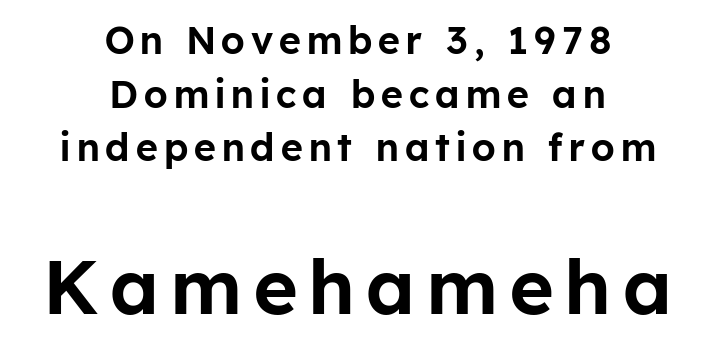
The image shows 76 px sans-serif type, upright; set centered, normal line spacing (1.41x), not underlined; the second (bottom) block is 2.0x larger; low stroke contrast and a medium x-height.
